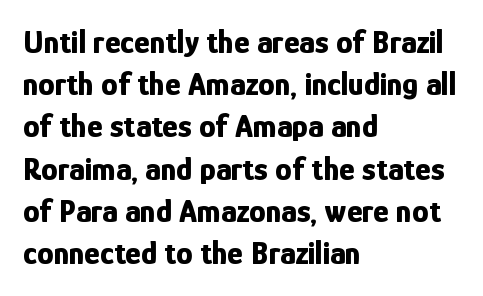
{"serif": "no", "italic": "no", "bold": "yes", "weight": "bold", "width": "condensed", "stroke_contrast": "low", "x_height": "medium", "monospaced": "no", "underline": "no", "align": "left", "line_spacing": "normal", "line_spacing_ratio": 1.28, "letter_spacing": "normal", "letter_spacing_em": 0.0, "glyph_px": 33}
